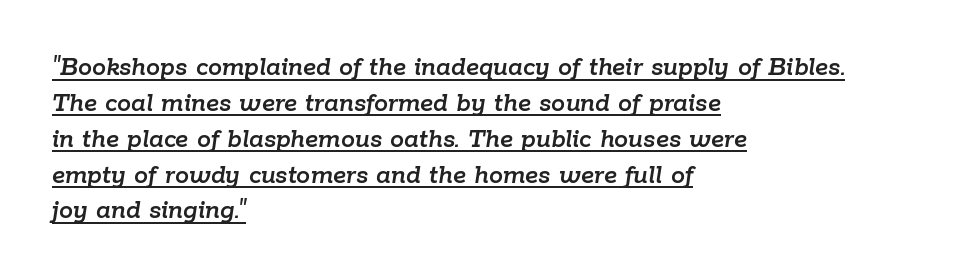
The image shows 28 px text type, italic (leaning right); set left-aligned, normal line spacing (1.28x), normal letter spacing, underlined; low stroke contrast and a medium x-height.
